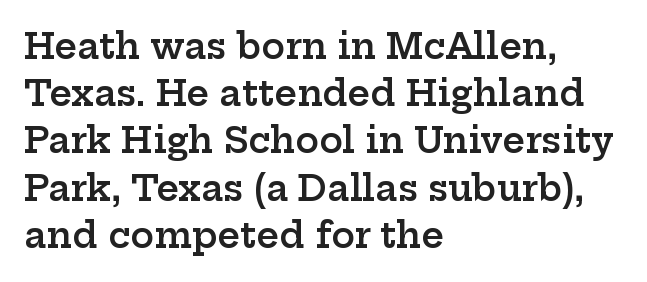
The image shows 35 px semibold, wide serif type, upright; set left-aligned, normal line spacing (1.35x), normal letter spacing, not underlined; low stroke contrast and a medium x-height.
